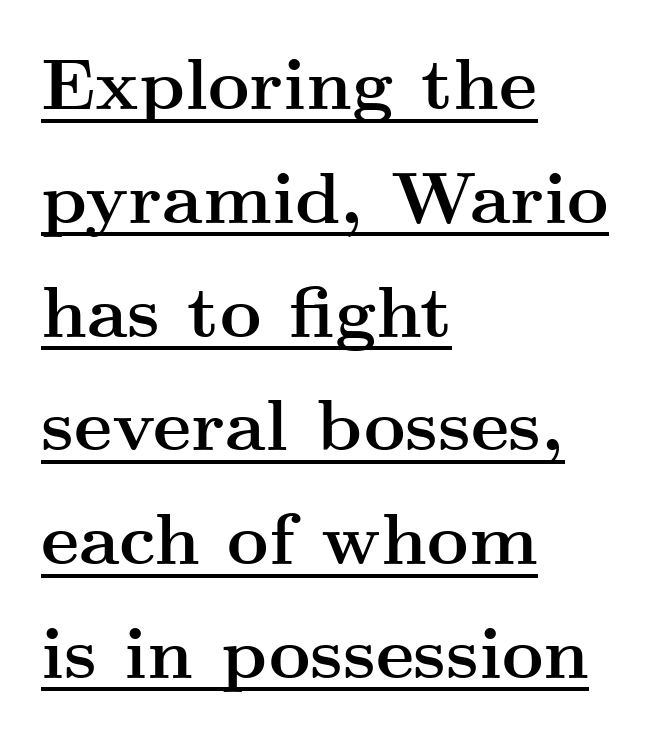
{"serif": "yes", "italic": "no", "bold": "yes", "weight": "semibold", "width": "wide", "stroke_contrast": "medium", "x_height": "small", "monospaced": "no", "underline": "yes", "align": "left", "line_spacing": "normal", "line_spacing_ratio": 1.58, "letter_spacing": "normal", "letter_spacing_em": 0.0, "glyph_px": 72}
